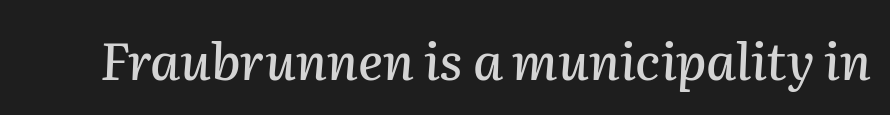
Q: Is the text italic (slanted)? A: Yes, it leans right by about 2 degrees.
Q: Is the text underlined? A: No.
Q: Is the spacing between letters normal or unusually wide? A: Normal.
Q: Width (condensed, normal, or wide)? A: Normal.
Q: Stroke contrast? A: Medium.
Q: x-height? A: Medium.
Q: Monospaced? A: No.
